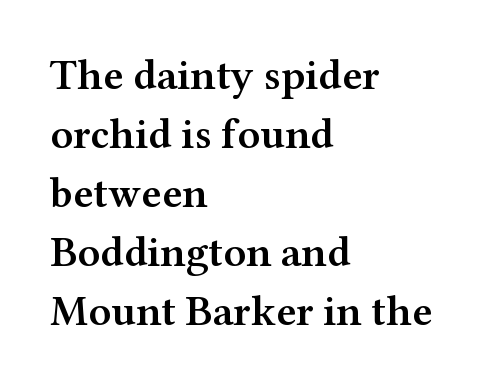
Baseline-to-baseline distance is the conventional proportion of letter height. Any mark beneath the type? The region is blank. The face used here is rendered with its standard letterfit. Alignment: flush left.
